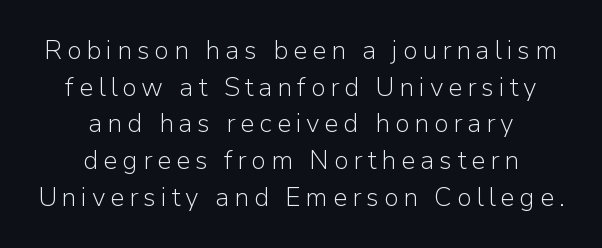
{"italic": "no", "bold": "no", "underline": "no", "align": "center", "line_spacing": "normal", "line_spacing_ratio": 1.41, "glyph_px": 26}
